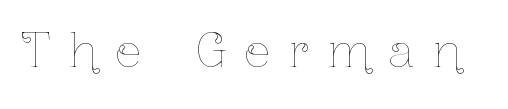
The letters advance in unequal steps, a hallmark of proportional type. Plain, unruled lines of type. It's the straight-up-and-down kind of type. This sample uses expanded letter spacing, leaving extra air between glyphs. A quiet, ordinary-to-light weight characterises the typeface.
